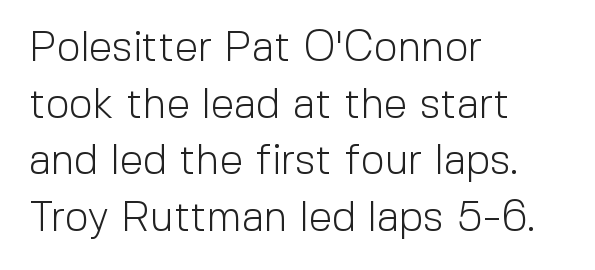
{"serif": "no", "italic": "no", "bold": "no", "weight": "light", "width": "normal", "x_height": "medium", "monospaced": "no", "underline": "no", "align": "left", "line_spacing": "normal", "line_spacing_ratio": 1.35, "letter_spacing": "normal", "letter_spacing_em": 0.0, "glyph_px": 42}
